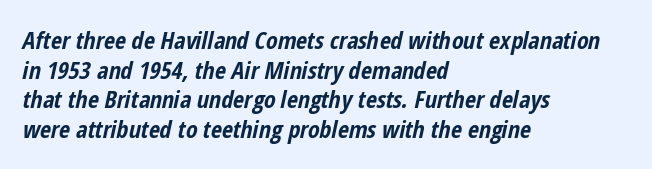
Q: Is the text bold? A: Yes.
Q: Is the text italic (slanted)? A: Yes, it leans right by about 12 degrees.
Q: Is the text underlined? A: No.
Q: How is the paragraph aligned? A: Left-aligned.
Q: Is the spacing between letters normal or unusually wide? A: Normal.
